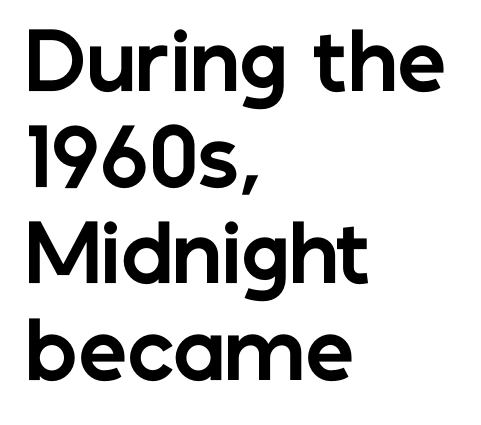
{"serif": "no", "italic": "no", "bold": "yes", "weight": "bold", "width": "normal", "stroke_contrast": "low", "x_height": "medium", "monospaced": "no", "underline": "no", "align": "left", "line_spacing": "normal", "line_spacing_ratio": 1.25, "letter_spacing": "normal", "letter_spacing_em": 0.0, "glyph_px": 77}
